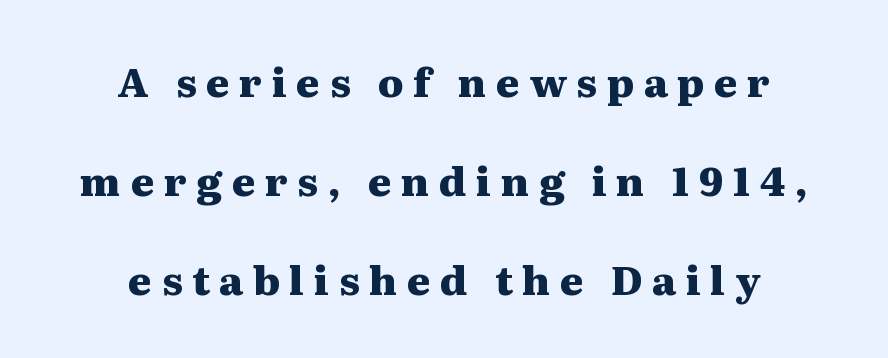
Its strokes are broad and dark, the hallmark of bold type. Bare-footed words on every line. The rendering uses a large line-height, opening up the rows. This rendering uses center alignment, leaving both contours irregular but symmetric. The typeface chosen for these lines features serifs.
